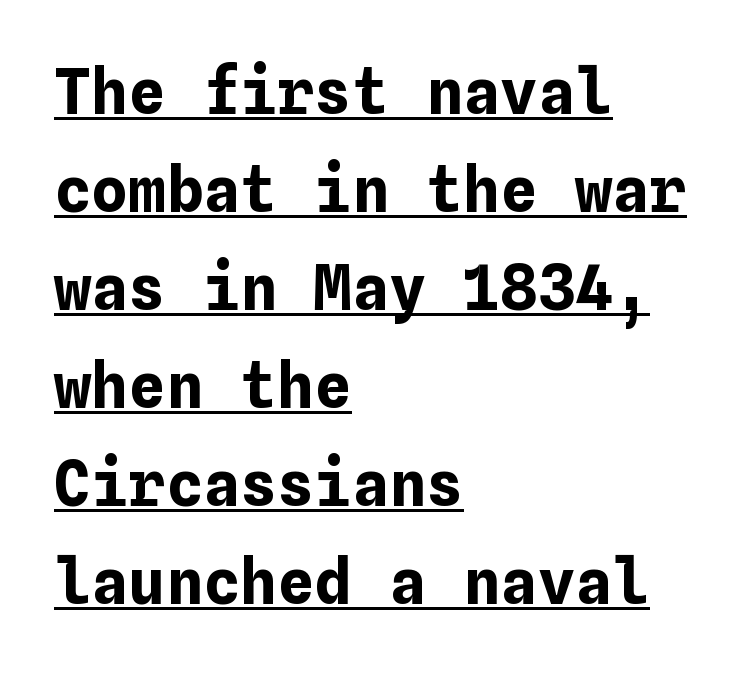
The image shows 62 px bold type, upright; set left-aligned, normal line spacing (1.58x), normal letter spacing, underlined; low stroke contrast and a medium x-height.
